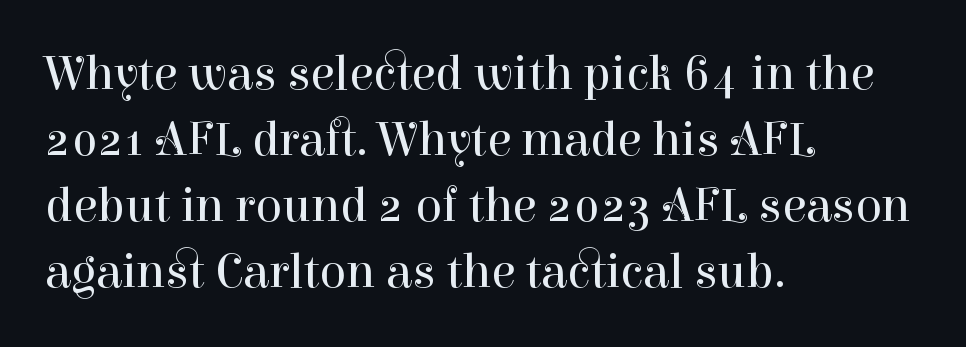
What stands out about the letter spacing? Nothing — it is the standard amount. Words float on clear page, feet unadorned. The rendering anchors every line to the left-hand side. The line-height multiplier appears to be the usual default. Heaviness? Minimal to ordinary, like unemphasized prose.
